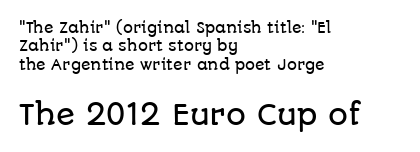
Does the lettering tilt? It doesn't — this is upright. Tracking value appears to be zero — textbook default spacing. Each letter's strokes conclude bluntly, with no projecting serifs. The lines sit at an ordinary, default distance from one another. Here the designer chose a conventional face with non-uniform glyph widths. Any mark beneath the type? The region is blank.
